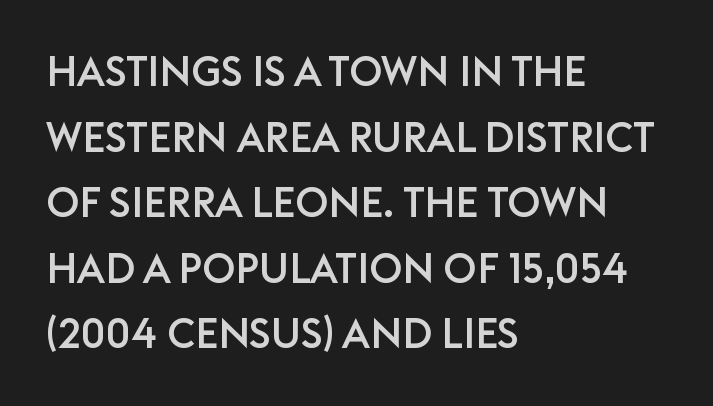
{"serif": "no", "italic": "no", "width": "normal", "stroke_contrast": "low", "x_height": "large", "monospaced": "no", "underline": "no", "align": "left", "line_spacing": "normal", "line_spacing_ratio": 1.6, "letter_spacing": "normal", "letter_spacing_em": 0.0, "glyph_px": 41}
